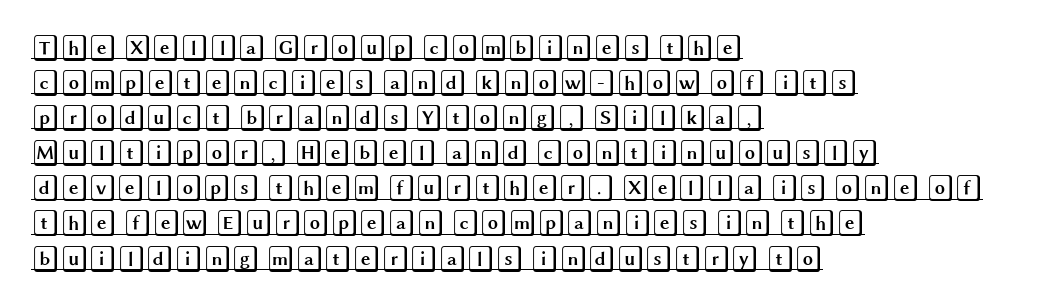
The image shows 26 px text type, upright; set left-aligned, normal line spacing (1.35x), normal letter spacing, underlined.
